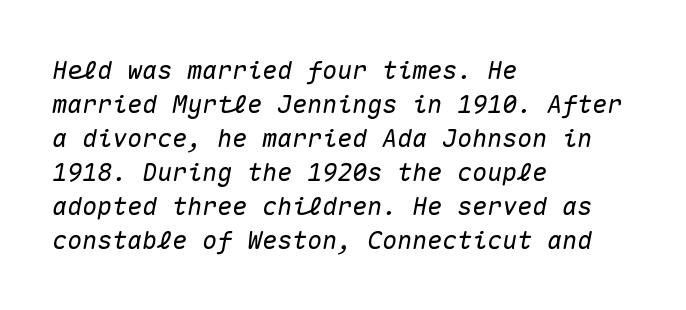
Glance below the letters and you will spot only blank space. Between one letter and the next there's only the usual sliver of space. Horizontal bands of white between lines are of average thickness. Slant detected: the letters are inclined. In CSS terms this would be text-align: left.
